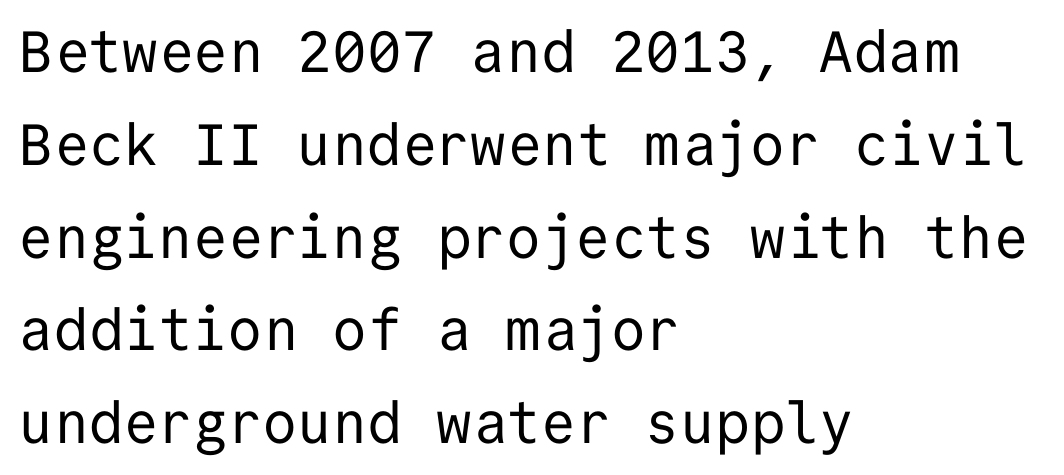
{"serif": "no", "italic": "no", "bold": "no", "weight": "regular", "width": "normal", "stroke_contrast": "low", "x_height": "medium", "monospaced": "yes", "underline": "no", "align": "left", "line_spacing": "normal", "line_spacing_ratio": 1.6, "letter_spacing": "normal", "letter_spacing_em": 0.0, "glyph_px": 58}
